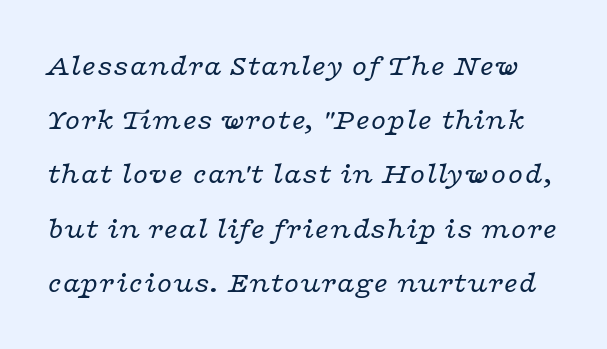
Students, note that the glyphs here touch the page at normal intervals. This sample has the flowing, uneven cadence of proportional lettering. The glyphs are unaccompanied by any horizontal stroke below them. Every character sits at an angle, as italics do.
